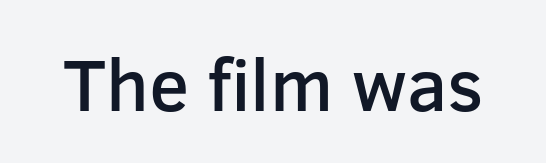
The image shows 74 px semibold sans-serif type, upright; set normal letter spacing, not underlined; low stroke contrast and a medium x-height.
